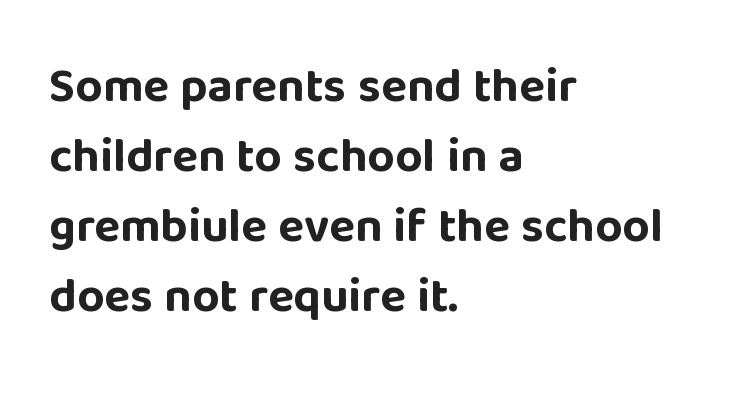
Q: Is the text bold? A: Yes.
Q: Is the text italic (slanted)? A: No, it is upright.
Q: Is the typeface a serif or a sans-serif typeface? A: Sans-serif.
Q: Is the text underlined? A: No.
Q: How is the paragraph aligned? A: Left-aligned.
Q: Is the spacing between letters normal or unusually wide? A: Normal.
Q: Is the spacing between lines tight, normal or loose? A: Normal.
Q: Width (condensed, normal, or wide)? A: Normal.
Q: Stroke contrast? A: Low.
Q: x-height? A: Large.
Q: Monospaced? A: No.
